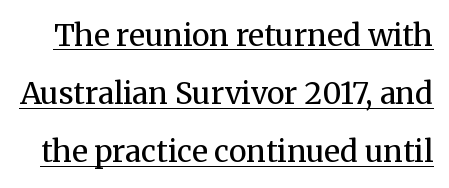
Q: Is the text bold? A: No.
Q: Is the text italic (slanted)? A: No, it is upright.
Q: Is the typeface a serif or a sans-serif typeface? A: Serif.
Q: Is the text underlined? A: Yes.
Q: Is the spacing between letters normal or unusually wide? A: Normal.
Q: Is the spacing between lines tight, normal or loose? A: Loose.
Q: Width (condensed, normal, or wide)? A: Normal.
Q: Stroke contrast? A: Medium.
Q: x-height? A: Medium.
Q: Monospaced? A: No.
